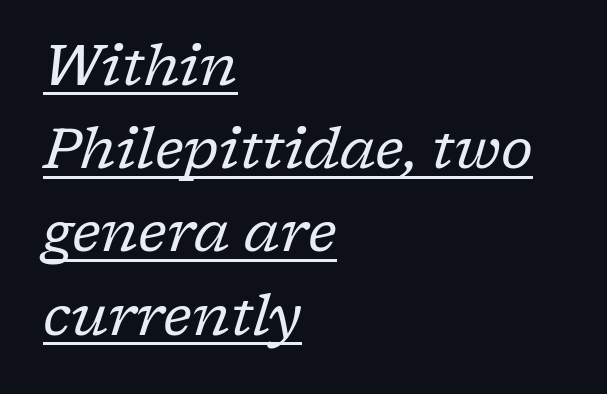
{"serif": "yes", "italic": "yes", "lean": "right", "slant_degrees": 17, "bold": "no", "weight": "regular", "width": "normal", "stroke_contrast": "low", "x_height": "medium", "monospaced": "no", "underline": "yes", "align": "left", "line_spacing": "normal", "line_spacing_ratio": 1.46, "letter_spacing": "normal", "letter_spacing_em": 0.0, "glyph_px": 57}
